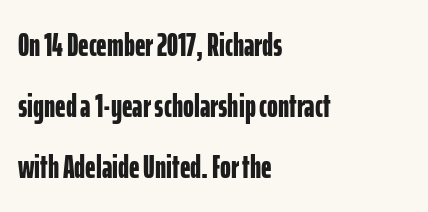
The image shows 33 px bold, condensed sans-serif type, upright; set left-aligned, line spacing 1.85x, normal letter spacing, not underlined; low stroke contrast and a medium x-height.
